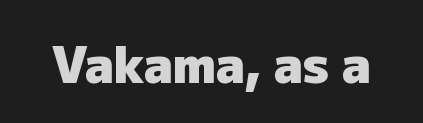
Q: Is the text bold? A: Yes.
Q: Is the text italic (slanted)? A: No, it is upright.
Q: Is the typeface a serif or a sans-serif typeface? A: Sans-serif.
Q: Is the text underlined? A: No.
Q: Is the spacing between letters normal or unusually wide? A: Normal.
Q: Width (condensed, normal, or wide)? A: Normal.
Q: Stroke contrast? A: Low.
Q: x-height? A: Medium.
Q: Monospaced? A: No.
